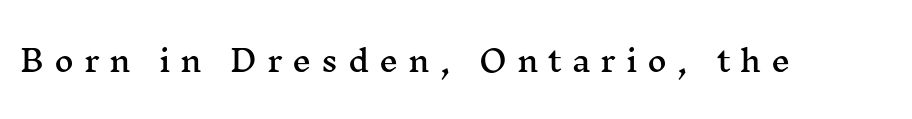
{"serif": "yes", "italic": "no", "width": "wide", "stroke_contrast": "medium", "x_height": "medium", "monospaced": "no", "underline": "no", "letter_spacing": "wide", "letter_spacing_em": 0.33, "glyph_px": 30}
